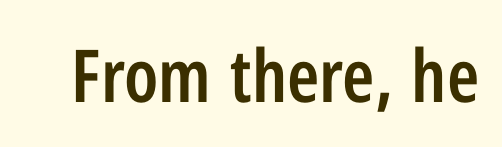
Q: Is the text bold? A: Semi-bold.
Q: Is the text italic (slanted)? A: No, it is upright.
Q: Is the typeface a serif or a sans-serif typeface? A: Sans-serif.
Q: Is the text underlined? A: No.
Q: Is the spacing between letters normal or unusually wide? A: Normal.
Q: Width (condensed, normal, or wide)? A: Condensed.
Q: Stroke contrast? A: Low.
Q: x-height? A: Medium.
Q: Monospaced? A: No.
